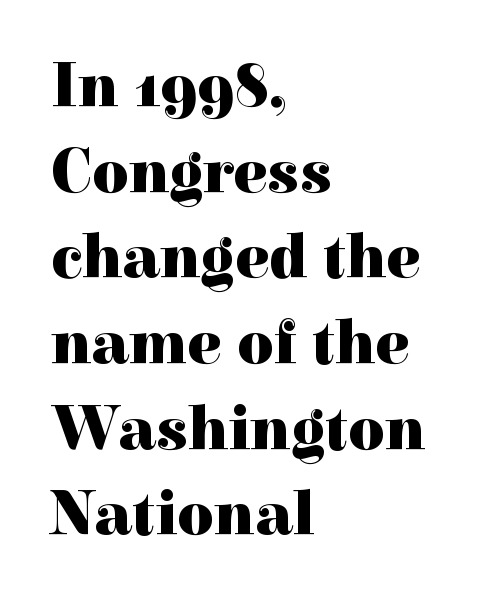
Q: Is the text bold? A: Yes.
Q: Is the text italic (slanted)? A: No, it is upright.
Q: Is the typeface a serif or a sans-serif typeface? A: Serif.
Q: Is the text underlined? A: No.
Q: How is the paragraph aligned? A: Left-aligned.
Q: Is the spacing between letters normal or unusually wide? A: Normal.
Q: Is the spacing between lines tight, normal or loose? A: Normal.
Q: Width (condensed, normal, or wide)? A: Normal.
Q: x-height? A: Medium.
Q: Monospaced? A: No.
